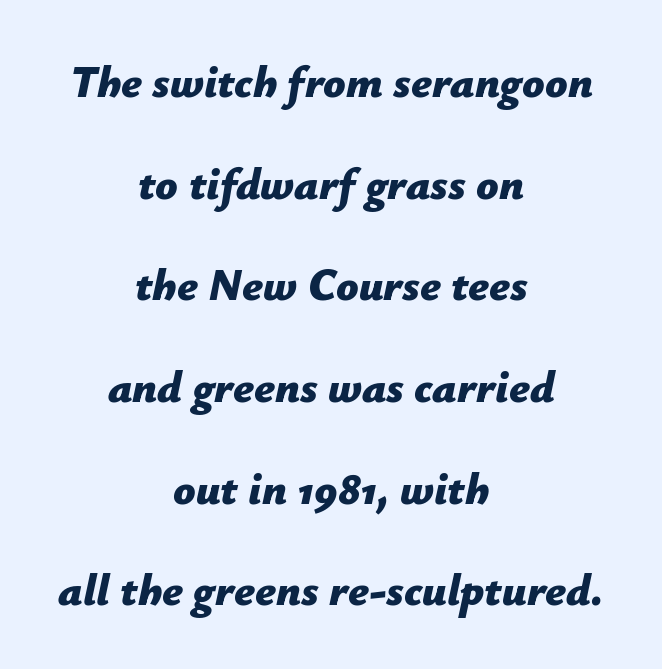
{"italic": "yes", "lean": "right", "slant_degrees": 12, "bold": "yes", "weight": "bold", "width": "normal", "stroke_contrast": "low", "x_height": "medium", "monospaced": "no", "underline": "no", "align": "center", "line_spacing": "loose", "line_spacing_ratio": 2.31, "letter_spacing": "normal", "letter_spacing_em": 0.0, "glyph_px": 44}
